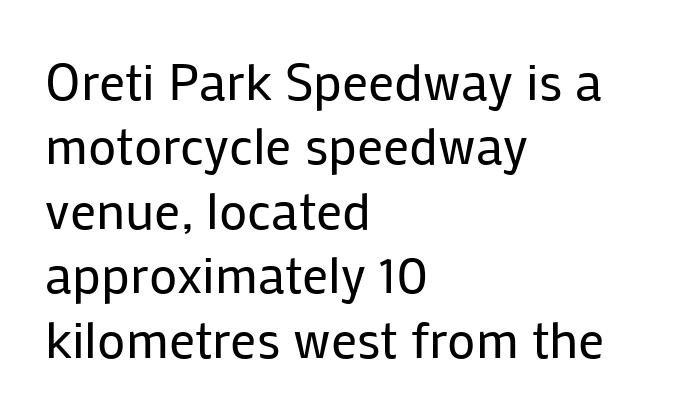
{"serif": "no", "italic": "no", "bold": "no", "weight": "regular", "width": "normal", "stroke_contrast": "low", "x_height": "medium", "monospaced": "no", "underline": "no", "align": "left", "line_spacing_ratio": 1.24, "letter_spacing": "normal", "letter_spacing_em": 0.0, "glyph_px": 52}
